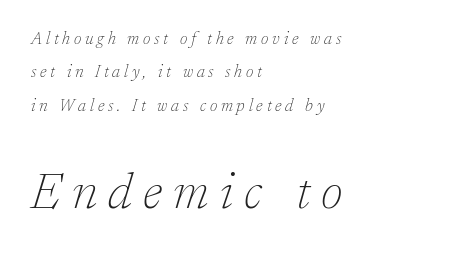
Size hierarchy here favors the trailing block over the leading one. Heaviness? Minimal to ordinary, like unemphasized prose. A typesetter would mark this as italic. Proportional: the letters do not fall into vertical columns. Yep, those are serifs on the letters.
